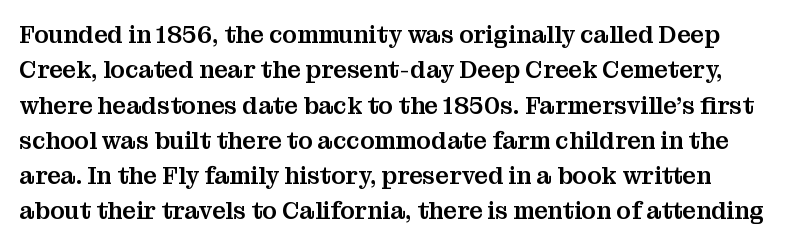
{"italic": "no", "underline": "no", "line_spacing": "normal", "line_spacing_ratio": 1.47, "letter_spacing": "normal", "letter_spacing_em": 0.0, "glyph_px": 24}
